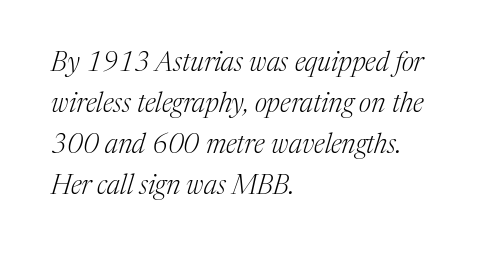
{"italic": "yes", "lean": "right", "slant_degrees": 17, "bold": "no", "underline": "no", "align": "left", "line_spacing": "normal", "line_spacing_ratio": 1.52, "letter_spacing": "normal", "letter_spacing_em": 0.0, "glyph_px": 27}
